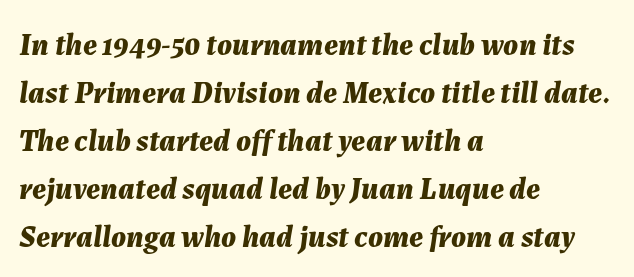
{"italic": "yes", "lean": "right", "slant_degrees": 7, "bold": "yes", "weight": "bold", "width": "normal", "stroke_contrast": "medium", "x_height": "medium", "monospaced": "no", "underline": "no", "align": "left", "line_spacing": "normal", "line_spacing_ratio": 1.55, "letter_spacing": "normal", "letter_spacing_em": 0.0, "glyph_px": 31}
